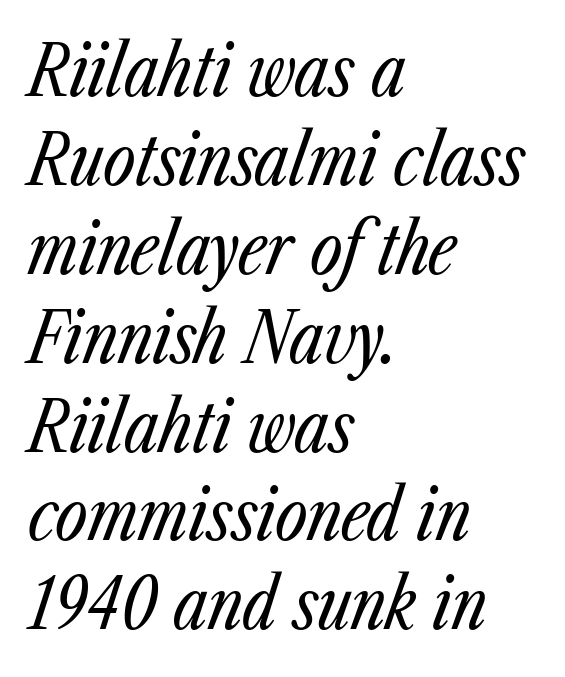
The image shows 70 px regular-weight, condensed type, italic (leaning right); set left-aligned, normal line spacing (1.27x), normal letter spacing, not underlined; low stroke contrast and a medium x-height.
